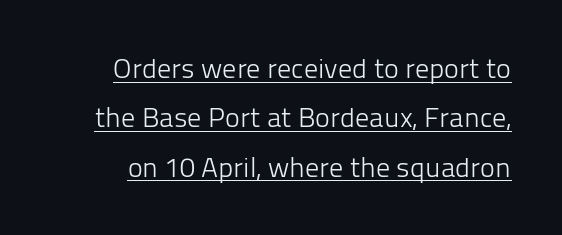
Q: Is the text bold? A: No.
Q: Is the text italic (slanted)? A: No, it is upright.
Q: Is the typeface a serif or a sans-serif typeface? A: Sans-serif.
Q: Is the text underlined? A: Yes.
Q: Is the spacing between letters normal or unusually wide? A: Normal.
Q: Width (condensed, normal, or wide)? A: Normal.
Q: Stroke contrast? A: Low.
Q: x-height? A: Medium.
Q: Monospaced? A: No.
